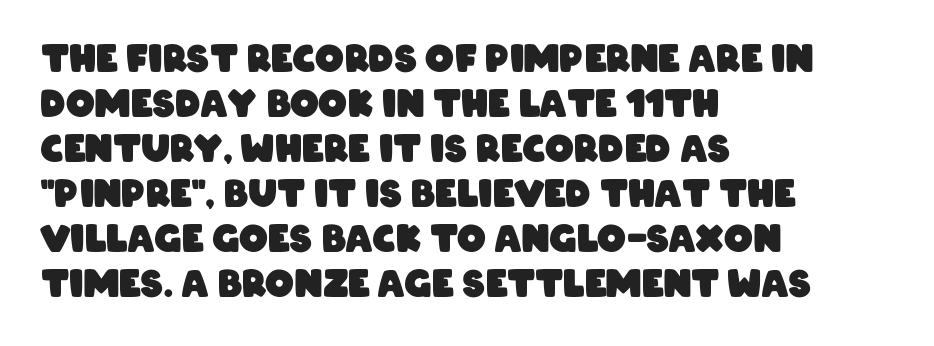
Q: Is the text bold? A: Yes.
Q: Is the typeface a serif or a sans-serif typeface? A: Sans-serif.
Q: Is the text underlined? A: No.
Q: How is the paragraph aligned? A: Left-aligned.
Q: Is the spacing between letters normal or unusually wide? A: Normal.
Q: Is the spacing between lines tight, normal or loose? A: Normal.
Q: Width (condensed, normal, or wide)? A: Condensed.
Q: Stroke contrast? A: Low.
Q: x-height? A: Large.
Q: Monospaced? A: No.
